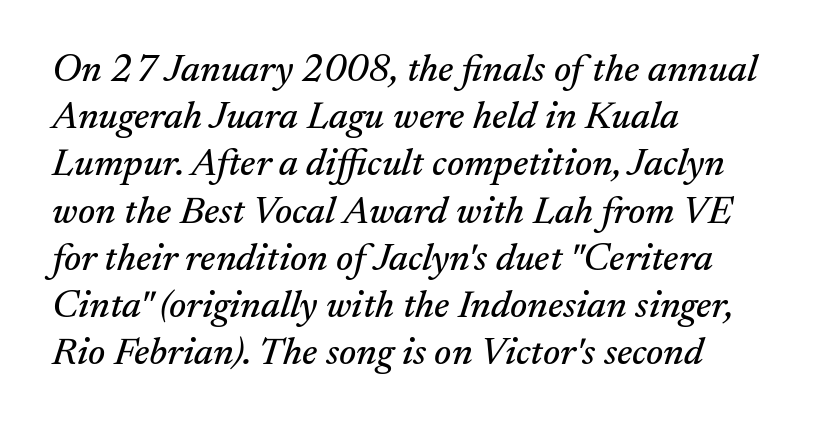
The image shows 39 px serif type, italic (leaning right); set left-aligned, line spacing 1.21x, normal letter spacing, not underlined; medium stroke contrast and a small x-height.
